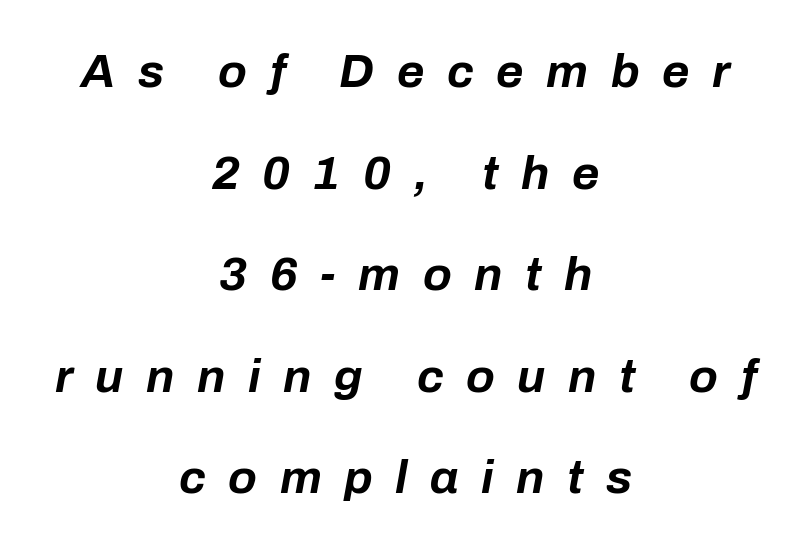
{"italic": "yes", "lean": "right", "slant_degrees": 10, "bold": "yes", "weight": "bold", "width": "normal", "stroke_contrast": "low", "x_height": "medium", "monospaced": "no", "underline": "no", "align": "center", "line_spacing": "loose", "line_spacing_ratio": 2.16, "letter_spacing": "wide", "letter_spacing_em": 0.48, "glyph_px": 47}
